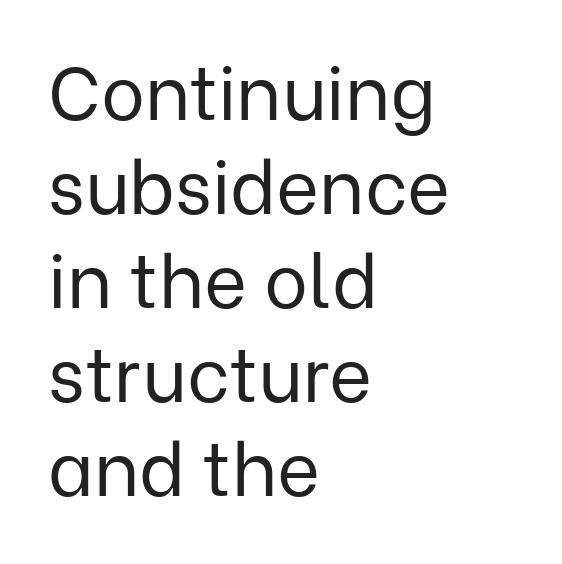
{"serif": "no", "italic": "no", "bold": "no", "weight": "regular", "width": "normal", "stroke_contrast": "low", "x_height": "medium", "monospaced": "no", "underline": "no", "align": "left", "line_spacing": "normal", "line_spacing_ratio": 1.27, "letter_spacing": "normal", "letter_spacing_em": 0.0, "glyph_px": 74}
